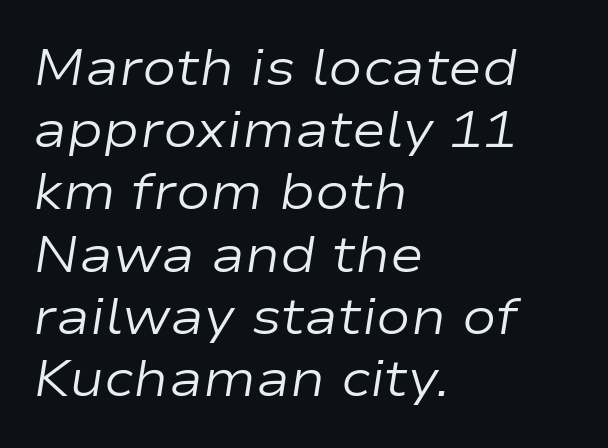
Is this a fixed-width face? No — the glyphs have proportional, varying widths. The paragraph has a hard left edge and a soft right edge. Decoration check: the copy has no underline. When letters slant like this, we call the style italic. Stem width sits at or under what a default text font uses.
